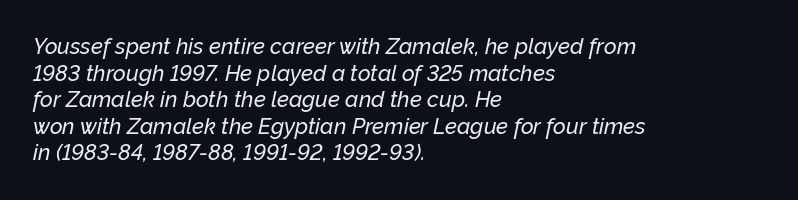
Q: Is the text italic (slanted)? A: Yes, it leans right by about 12 degrees.
Q: Is the text underlined? A: No.
Q: How is the paragraph aligned? A: Left-aligned.
Q: Is the spacing between letters normal or unusually wide? A: Normal.
